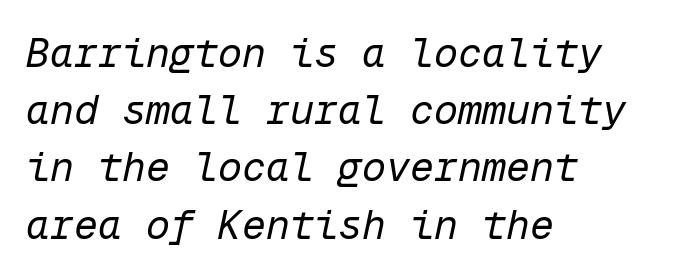
{"italic": "yes", "lean": "right", "slant_degrees": 12, "bold": "no", "weight": "regular", "width": "normal", "stroke_contrast": "low", "x_height": "medium", "monospaced": "yes", "underline": "no", "align": "left", "line_spacing": "normal", "line_spacing_ratio": 1.43, "letter_spacing": "normal", "letter_spacing_em": 0.0, "glyph_px": 40}
